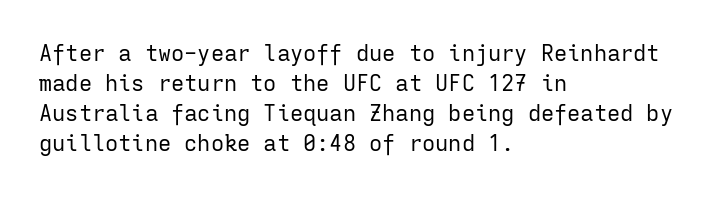
{"italic": "no", "bold": "no", "underline": "no", "align": "left", "line_spacing": "normal", "line_spacing_ratio": 1.37, "letter_spacing": "normal", "letter_spacing_em": 0.0, "glyph_px": 22}
